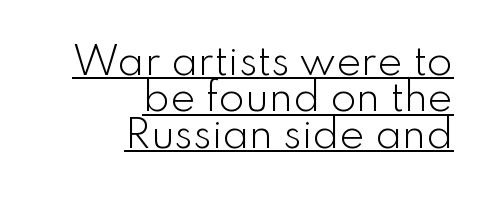
No extra ink here — the face is not bold. The rendering uses natural spacing where letterforms have individual widths. Horizontally, the lines are justified to the trailing edge only. The type sits square on the baseline with zero lean. The glyphs are accompanied by a horizontal stroke just below them.
